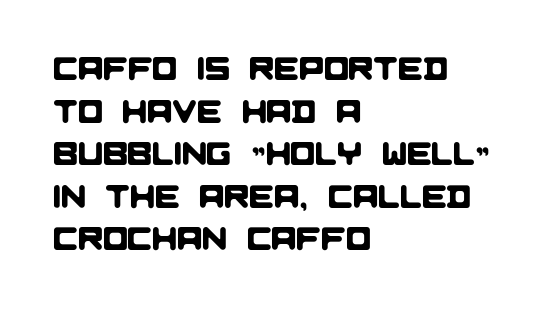
The image shows 33 px sans-serif type; set left-aligned, normal line spacing (1.29x), normal letter spacing, not underlined; low stroke contrast and a large x-height.
